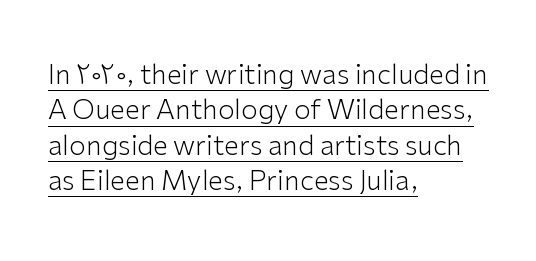
Line beginnings align vertically; line endings do not. No letter is thick-stroked: the sample isn't bold. How are the letters spaced? Ordinarily, with no added tracking. The passage shown is underscored from start to finish. Does the leading feel generous? No, just average. Quick note: not italic, upright.
